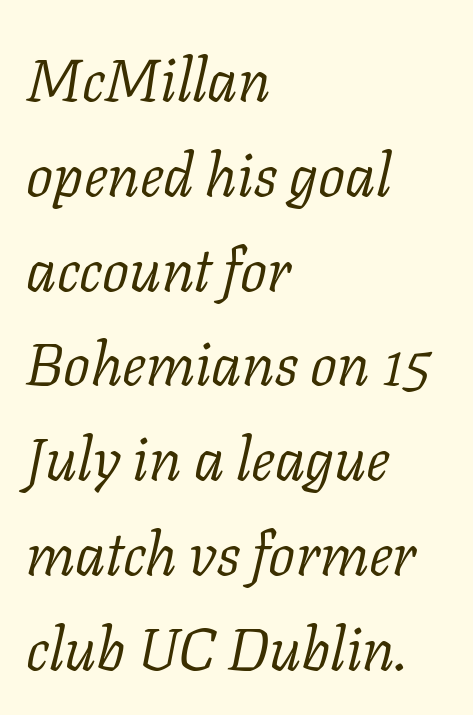
Q: Is the text bold? A: No.
Q: Is the text italic (slanted)? A: Yes, it leans right by about 11 degrees.
Q: Is the typeface a serif or a sans-serif typeface? A: Serif.
Q: Is the text underlined? A: No.
Q: How is the paragraph aligned? A: Left-aligned.
Q: Is the spacing between letters normal or unusually wide? A: Normal.
Q: Is the spacing between lines tight, normal or loose? A: Normal.
Q: Width (condensed, normal, or wide)? A: Normal.
Q: Stroke contrast? A: Low.
Q: x-height? A: Medium.
Q: Monospaced? A: No.
